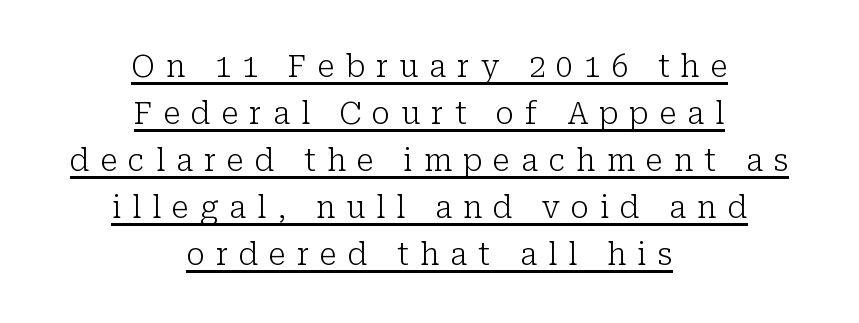
{"serif": "yes", "italic": "no", "bold": "no", "weight": "light", "width": "normal", "stroke_contrast": "low", "x_height": "medium", "monospaced": "no", "underline": "yes", "align": "center", "line_spacing": "normal", "line_spacing_ratio": 1.57, "letter_spacing": "wide", "letter_spacing_em": 0.36, "glyph_px": 30}
